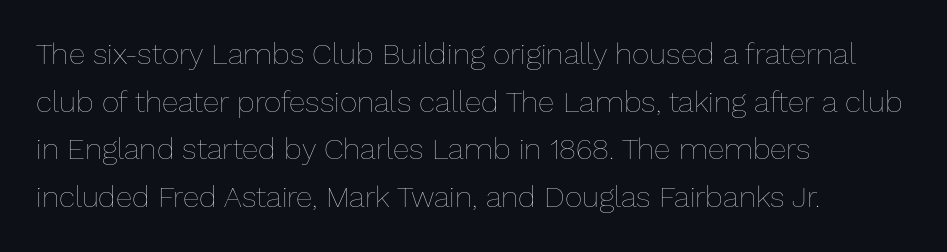
Reading down the column, the eye jumps a familiar distance to each next line. You could call the tracking neutral — neither tight nor loose. Characters remain perfectly vertical along every line. Spacing verdict: proportional, widths tailored to each character.
